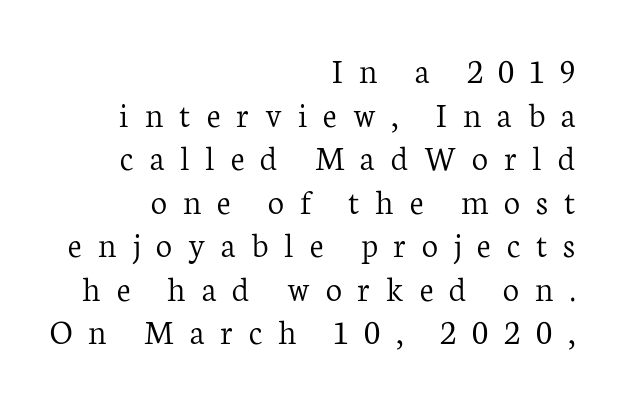
Q: Is the text bold? A: No.
Q: Is the text italic (slanted)? A: No, it is upright.
Q: Is the typeface a serif or a sans-serif typeface? A: Serif.
Q: Is the text underlined? A: No.
Q: How is the paragraph aligned? A: Right-aligned.
Q: Is the spacing between letters normal or unusually wide? A: Unusually wide.
Q: Width (condensed, normal, or wide)? A: Normal.
Q: Stroke contrast? A: Low.
Q: x-height? A: Medium.
Q: Monospaced? A: No.
